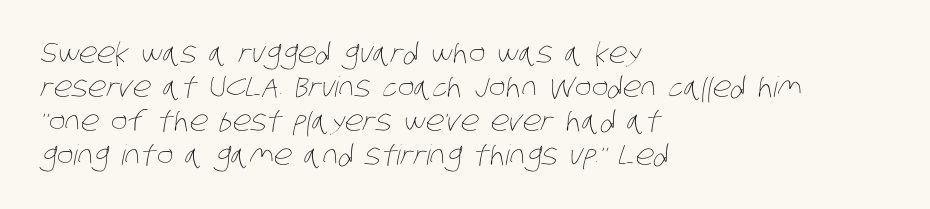
Q: Is the text bold? A: No.
Q: Is the text underlined? A: No.
Q: How is the paragraph aligned? A: Left-aligned.
Q: Is the spacing between letters normal or unusually wide? A: Normal.
Q: Width (condensed, normal, or wide)? A: Condensed.
Q: Stroke contrast? A: Low.
Q: x-height? A: Large.
Q: Monospaced? A: No.
